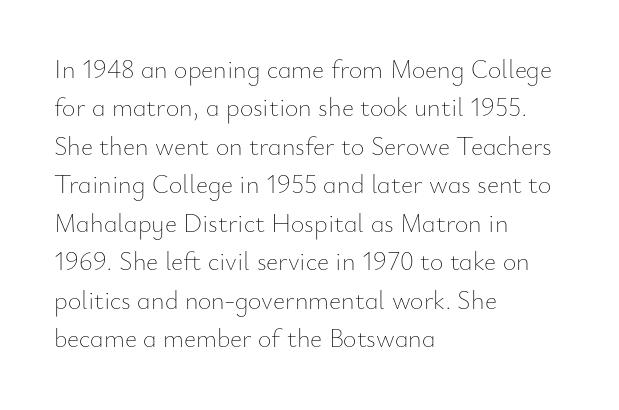
Leftover space on each line is placed entirely after the last word. The font sits on the lighter half of the weight spectrum, regular included. Here the glyphs are tracked normally, forming tight word shapes. Evenly set lines give the paragraph a standard silhouette. The area under the type is left untouched. The letters stand upright; this is a roman face.
